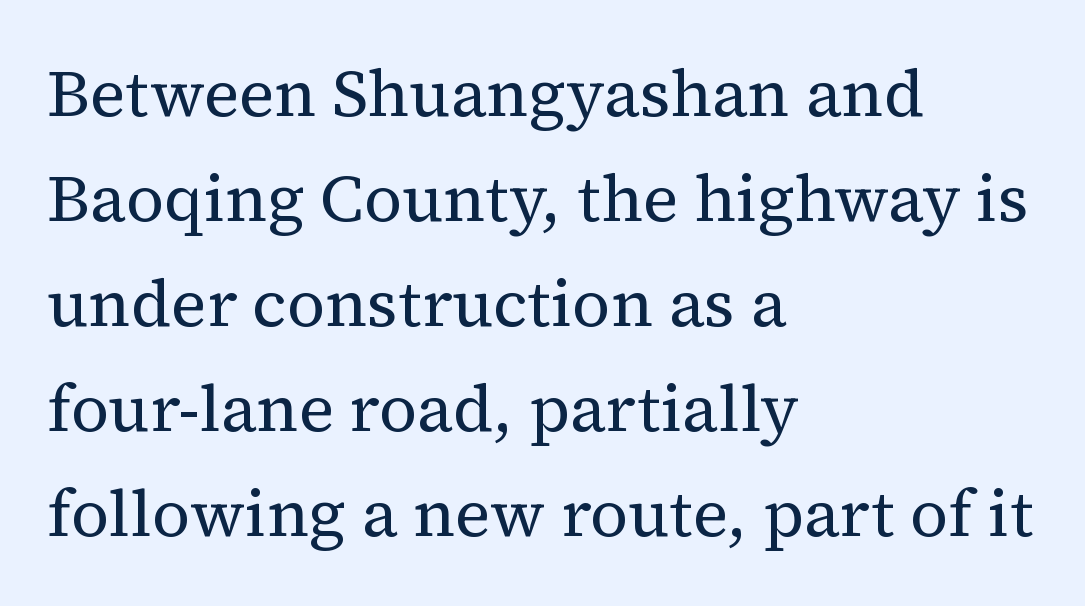
Designer's note — italics off, roman on. A serif font was chosen for this passage. Leftover space on each line is placed entirely after the last word. Here the glyphs are tracked normally, forming tight word shapes.
